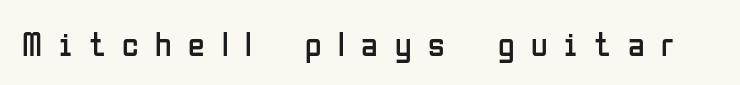
Observe the absence of serifs on each vertical stroke in this sample. A light-to-regular cut is what we see here. Tracking here is generous; glyphs stand well apart from one another. Proportional: the letters do not fall into vertical columns. Italic: no, the glyphs are upright roman.
